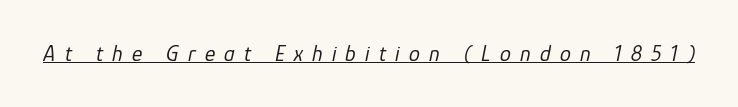
The image shows 22 px text type, italic (leaning right); set unusually wide letter spacing (+0.42 em), underlined.
